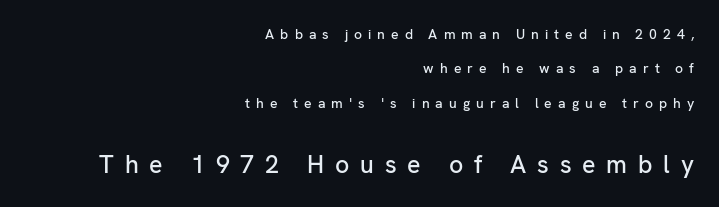
Q: Is the text italic (slanted)? A: No, it is upright.
Q: Is the text underlined? A: No.
Q: How is the paragraph aligned? A: Right-aligned.
Q: Is the spacing between letters normal or unusually wide? A: Unusually wide.
Q: Is the spacing between lines tight, normal or loose? A: Loose.
Q: Which block of text is set in a larger size, the first (top) or the second (bottom)? A: The second (bottom) one.
